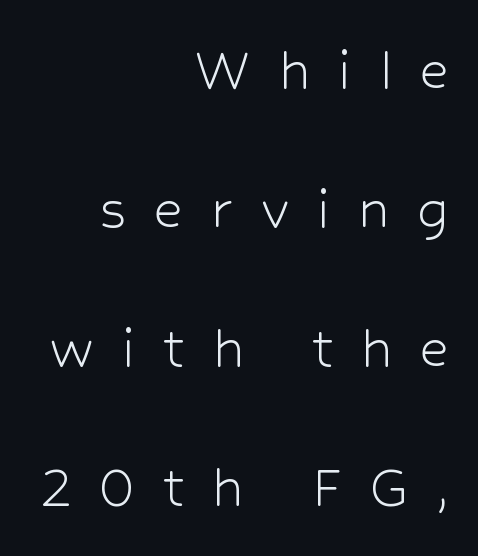
The image shows 64 px light sans-serif type, upright; set right-aligned, loose line spacing (2.17x), unusually wide letter spacing (+0.43 em), not underlined; low stroke contrast and a medium x-height.
